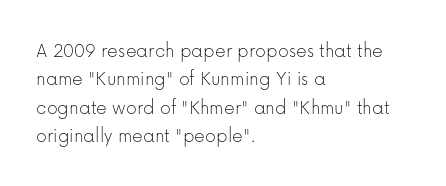
{"italic": "no", "bold": "no", "underline": "no", "align": "left", "line_spacing": "normal", "line_spacing_ratio": 1.35, "letter_spacing": "normal", "letter_spacing_em": 0.0, "glyph_px": 21}
